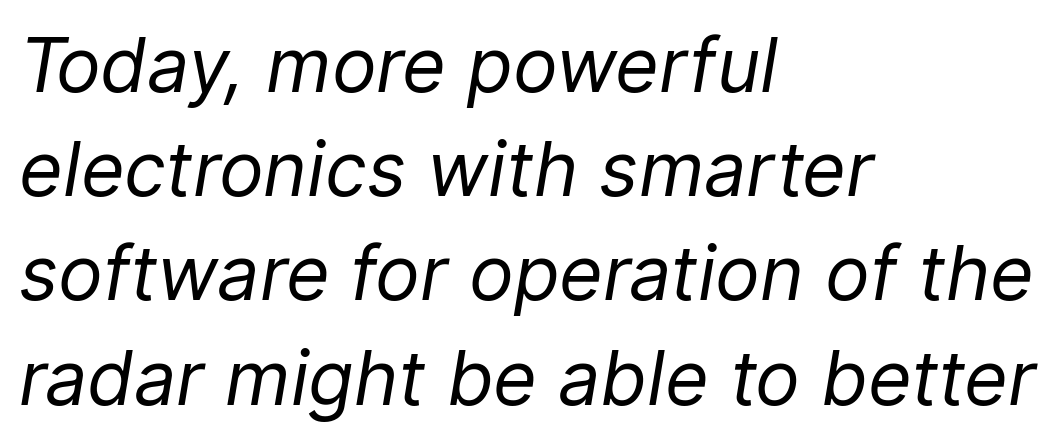
Q: Is the text bold? A: No.
Q: Is the text italic (slanted)? A: Yes, it leans right by about 9 degrees.
Q: Is the text underlined? A: No.
Q: How is the paragraph aligned? A: Left-aligned.
Q: Is the spacing between letters normal or unusually wide? A: Normal.
Q: Is the spacing between lines tight, normal or loose? A: Normal.
Q: Width (condensed, normal, or wide)? A: Normal.
Q: Stroke contrast? A: Low.
Q: x-height? A: Medium.
Q: Monospaced? A: No.
